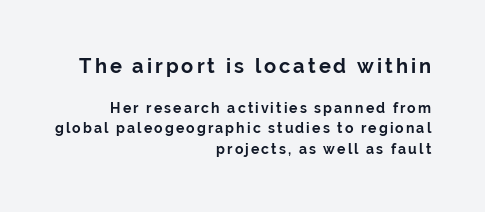
Q: Is the text bold? A: Yes.
Q: Is the text italic (slanted)? A: No, it is upright.
Q: Is the text underlined? A: No.
Q: How is the paragraph aligned? A: Right-aligned.
Q: Is the spacing between lines tight, normal or loose? A: Normal.
Q: Which block of text is set in a larger size, the first (top) or the second (bottom)? A: The first (top) one.
